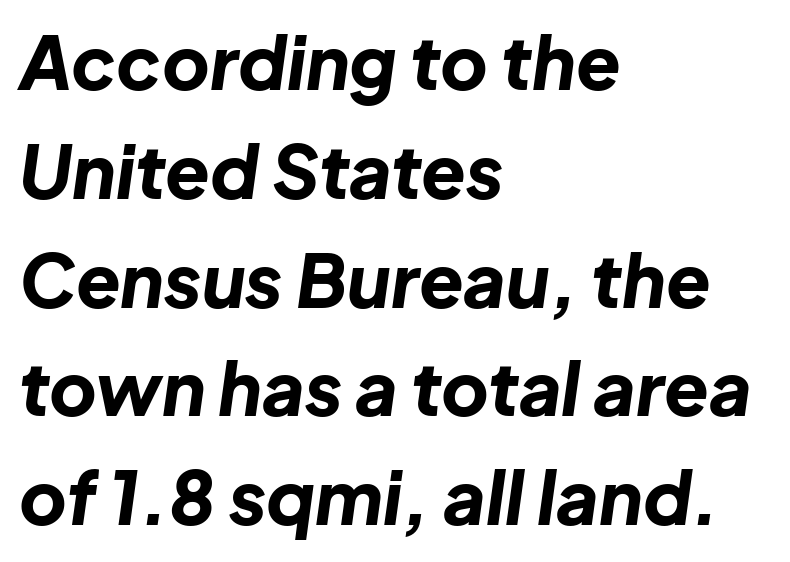
{"italic": "yes", "lean": "right", "slant_degrees": 8, "bold": "yes", "weight": "bold", "width": "normal", "stroke_contrast": "low", "x_height": "medium", "monospaced": "no", "underline": "no", "align": "left", "line_spacing": "normal", "line_spacing_ratio": 1.49, "letter_spacing": "normal", "letter_spacing_em": 0.0, "glyph_px": 73}
